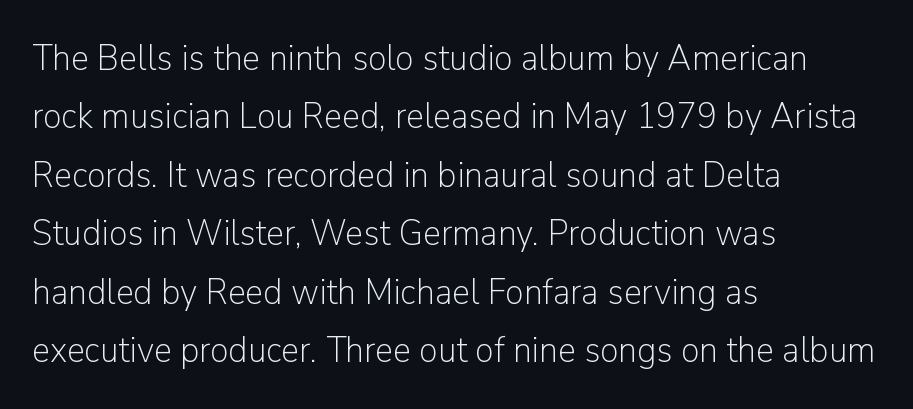
{"serif": "no", "italic": "no", "bold": "no", "weight": "light", "width": "normal", "stroke_contrast": "low", "x_height": "medium", "monospaced": "no", "underline": "no", "align": "left", "line_spacing": "normal", "line_spacing_ratio": 1.58, "letter_spacing": "normal", "letter_spacing_em": 0.0, "glyph_px": 37}
